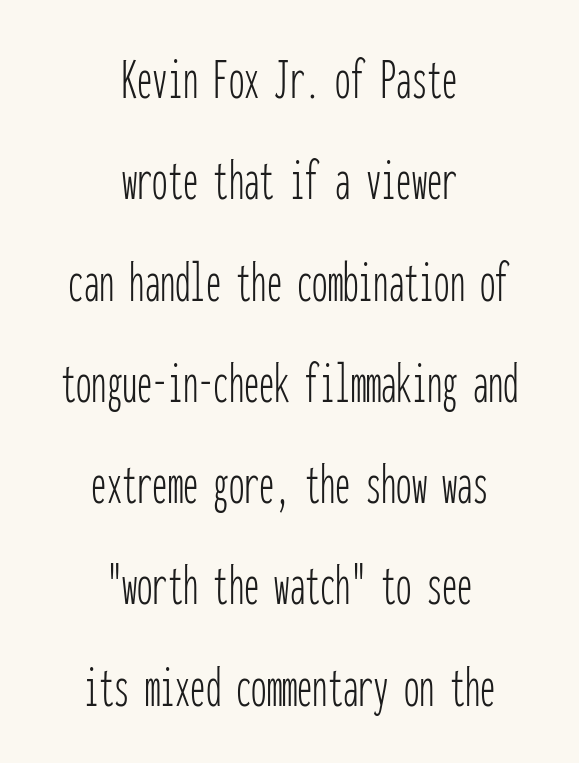
{"serif": "no", "italic": "no", "bold": "no", "weight": "thin", "width": "condensed", "stroke_contrast": "low", "x_height": "medium", "monospaced": "yes", "underline": "no", "align": "center", "line_spacing": "normal", "line_spacing_ratio": 1.66, "letter_spacing": "normal", "letter_spacing_em": 0.0, "glyph_px": 61}
